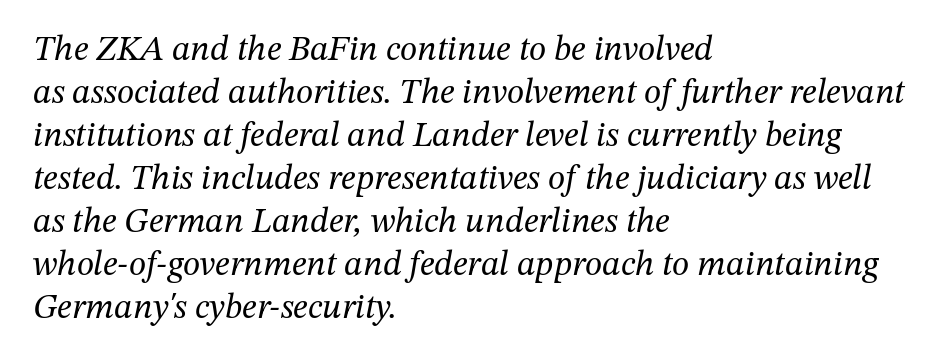
Q: Is the text bold? A: No.
Q: Is the text italic (slanted)? A: Yes, it leans right by about 12 degrees.
Q: Is the typeface a serif or a sans-serif typeface? A: Serif.
Q: Is the text underlined? A: No.
Q: How is the paragraph aligned? A: Left-aligned.
Q: Is the spacing between letters normal or unusually wide? A: Normal.
Q: Width (condensed, normal, or wide)? A: Normal.
Q: Stroke contrast? A: Medium.
Q: x-height? A: Medium.
Q: Monospaced? A: No.
